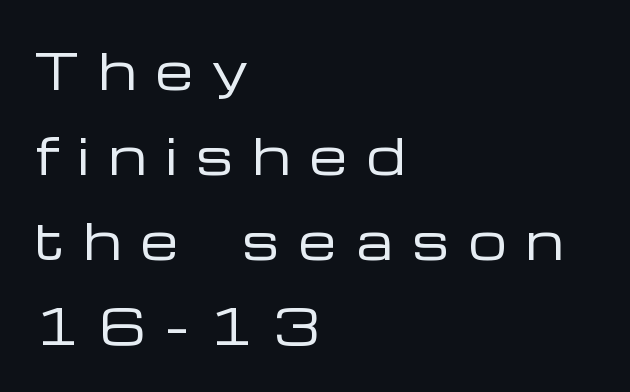
{"serif": "no", "italic": "no", "bold": "no", "weight": "regular", "width": "wide", "stroke_contrast": "low", "x_height": "medium", "monospaced": "no", "underline": "no", "align": "left", "line_spacing_ratio": 1.77, "letter_spacing": "wide", "letter_spacing_em": 0.41, "glyph_px": 48}
